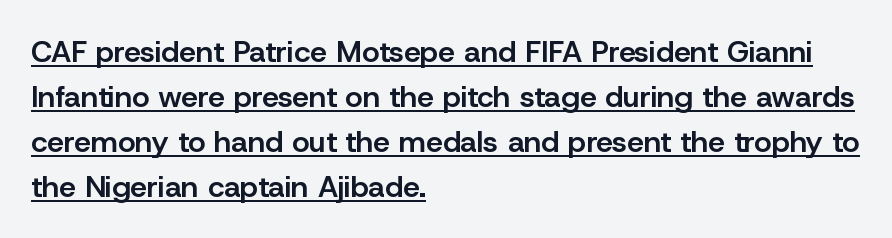
{"serif": "no", "italic": "no", "bold": "semi", "weight": "semibold", "width": "normal", "stroke_contrast": "low", "x_height": "medium", "monospaced": "no", "underline": "yes", "align": "left", "line_spacing": "normal", "line_spacing_ratio": 1.5, "letter_spacing": "normal", "letter_spacing_em": 0.0, "glyph_px": 30}
